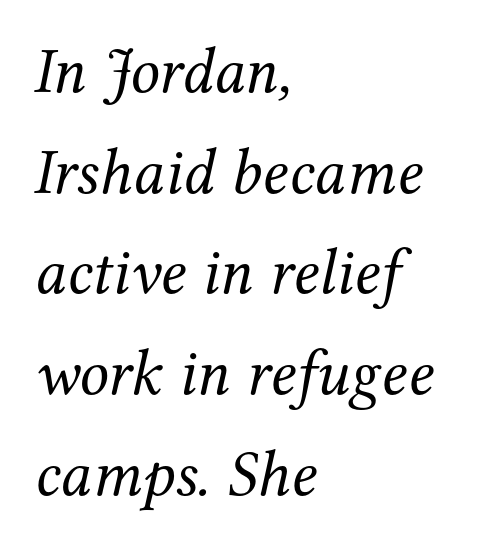
Q: Is the text bold? A: No.
Q: Is the text italic (slanted)? A: Yes, it leans right by about 12 degrees.
Q: Is the typeface a serif or a sans-serif typeface? A: Serif.
Q: Is the text underlined? A: No.
Q: How is the paragraph aligned? A: Left-aligned.
Q: Is the spacing between letters normal or unusually wide? A: Normal.
Q: Is the spacing between lines tight, normal or loose? A: Normal.
Q: Width (condensed, normal, or wide)? A: Normal.
Q: Stroke contrast? A: Medium.
Q: x-height? A: Medium.
Q: Monospaced? A: No.
